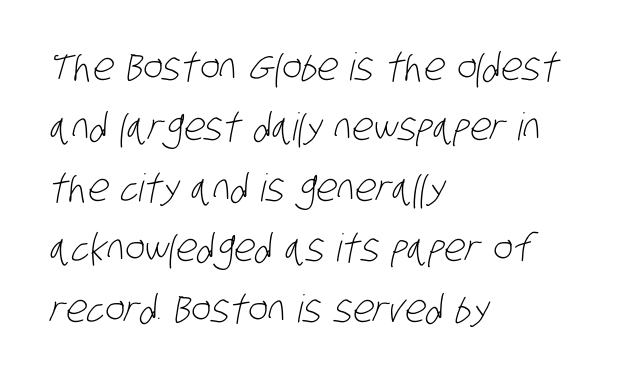
You could not count columns in this text — the font is proportionally spaced. If you measured baseline to baseline, you'd find a middling distance. Regarding serifs, this sample does without them. Line beginnings align vertically; line endings do not. Students, note that the glyphs here touch the page at normal intervals.
